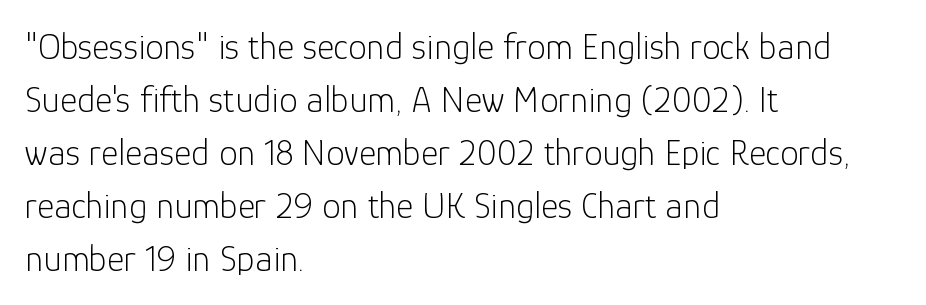
{"serif": "no", "italic": "no", "bold": "no", "weight": "light", "width": "normal", "stroke_contrast": "low", "x_height": "medium", "monospaced": "no", "underline": "no", "align": "left", "line_spacing": "normal", "line_spacing_ratio": 1.43, "letter_spacing": "normal", "letter_spacing_em": 0.0, "glyph_px": 37}
